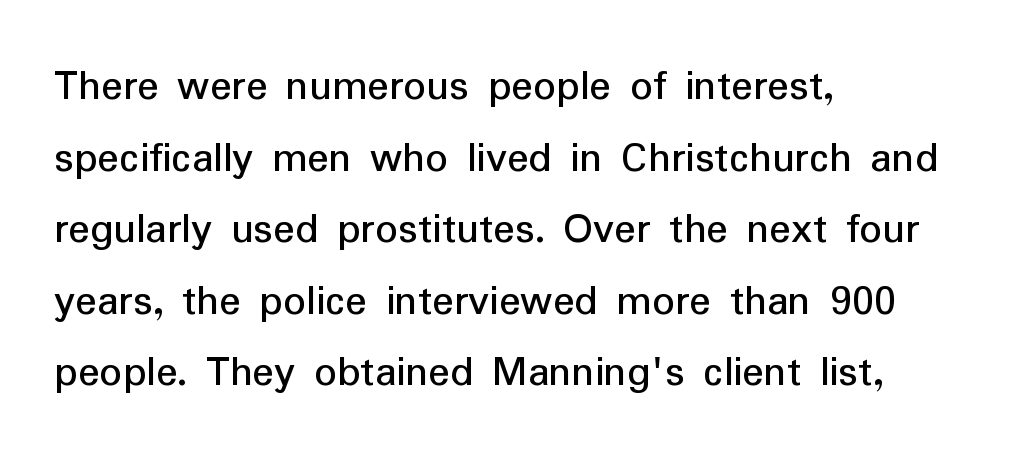
The image shows 45 px sans-serif type, upright; set left-aligned, normal line spacing (1.59x), normal letter spacing, not underlined; low stroke contrast and a medium x-height.
